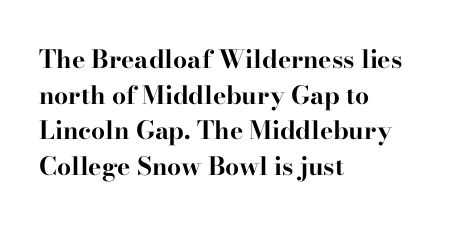
The image shows 25 px bold type, upright; set left-aligned, normal line spacing (1.43x), normal letter spacing, not underlined.
